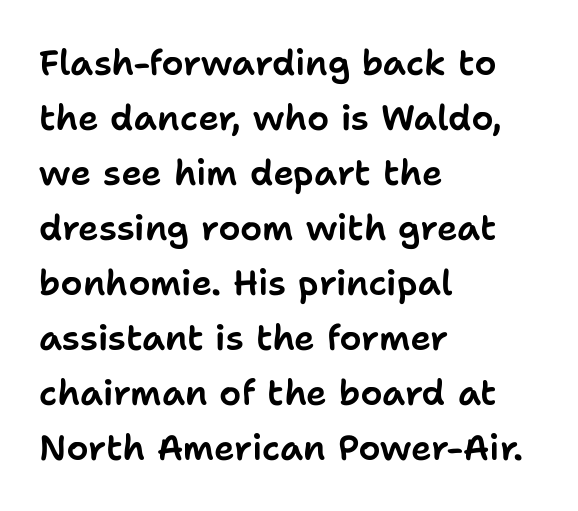
The image shows 35 px sans-serif type, upright; set left-aligned, normal line spacing (1.57x), normal letter spacing, not underlined; low stroke contrast and a medium x-height.
